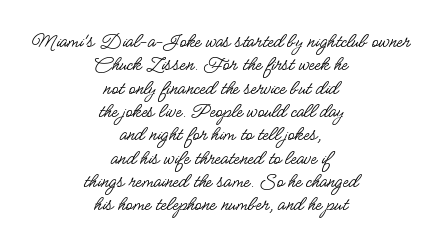
{"bold": "no", "underline": "no", "align": "center", "line_spacing": "tight", "line_spacing_ratio": 1.06, "letter_spacing": "normal", "letter_spacing_em": 0.0, "glyph_px": 22}
